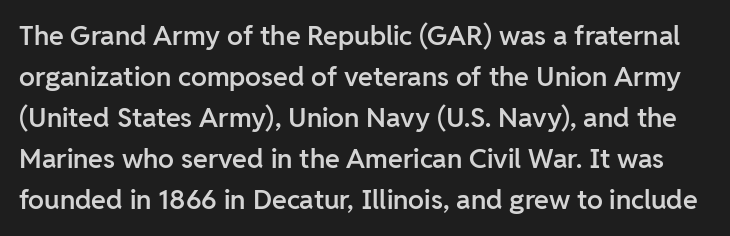
Q: Is the text bold? A: Semi-bold.
Q: Is the text italic (slanted)? A: No, it is upright.
Q: Is the text underlined? A: No.
Q: Is the spacing between letters normal or unusually wide? A: Normal.
Q: Is the spacing between lines tight, normal or loose? A: Normal.
